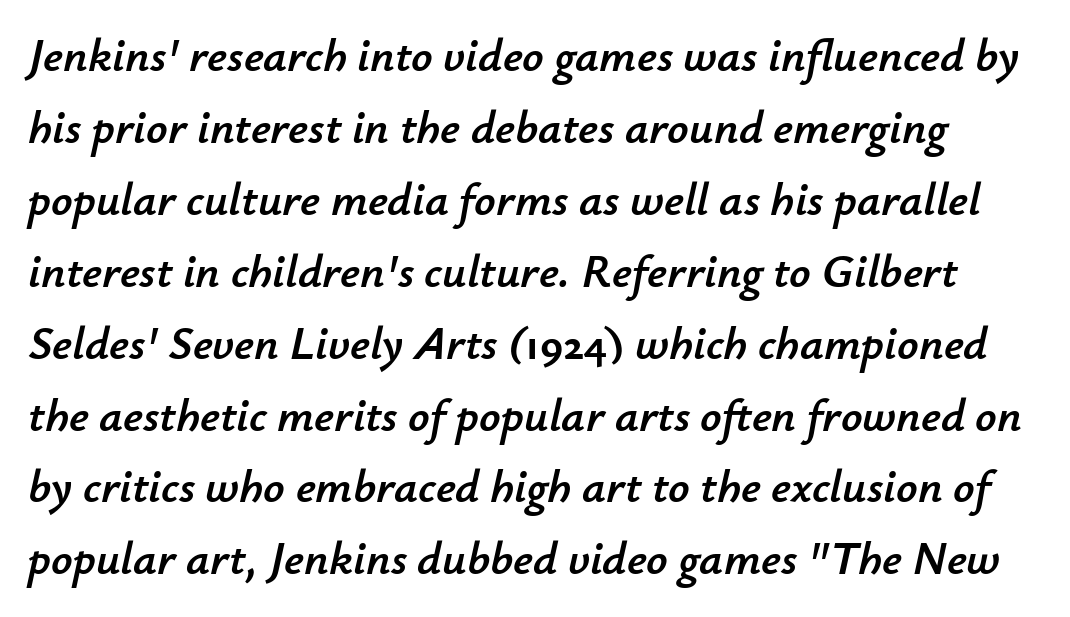
{"italic": "yes", "lean": "right", "slant_degrees": 12, "width": "normal", "stroke_contrast": "low", "x_height": "small", "monospaced": "no", "underline": "no", "line_spacing": "normal", "line_spacing_ratio": 1.53, "letter_spacing": "normal", "letter_spacing_em": 0.0, "glyph_px": 47}
